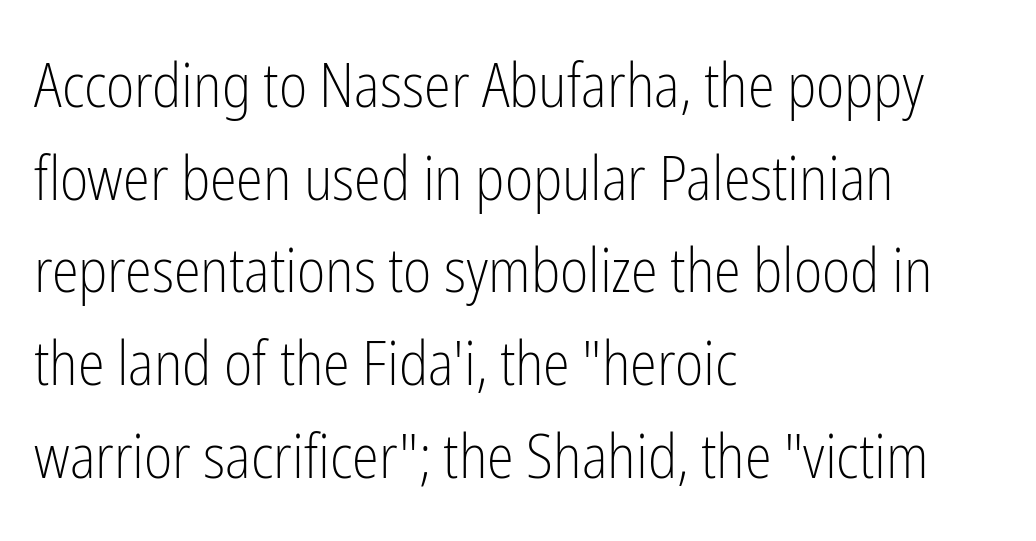
The image shows 61 px light, condensed sans-serif type, upright; set left-aligned, normal line spacing (1.52x), normal letter spacing, not underlined; low stroke contrast and a medium x-height.
